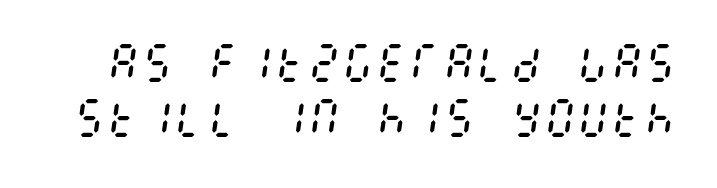
The image shows 42 px regular-weight, condensed type, italic (leaning right); set normal line spacing (1.3x), normal letter spacing, not underlined; medium stroke contrast and a large x-height.
